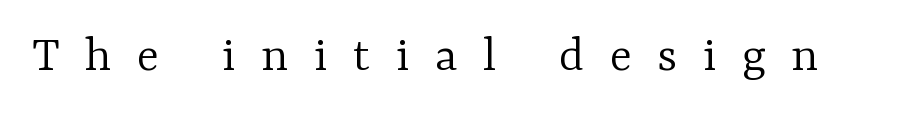
The image shows 52 px light serif type, upright; set unusually wide letter spacing (+0.49 em), not underlined; low stroke contrast and a medium x-height.
